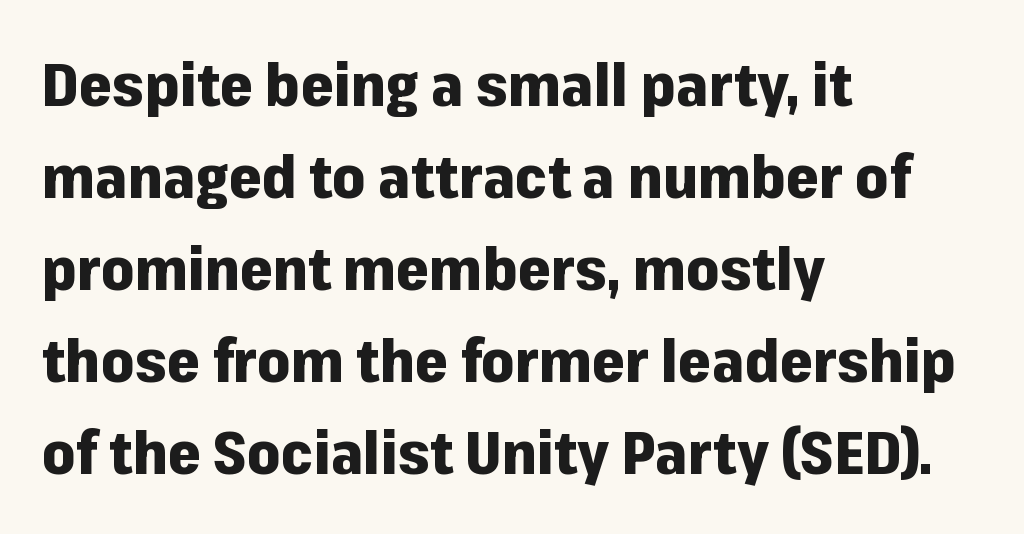
{"serif": "no", "italic": "no", "bold": "yes", "weight": "heavy", "width": "normal", "stroke_contrast": "low", "x_height": "medium", "monospaced": "no", "underline": "no", "align": "left", "line_spacing": "normal", "line_spacing_ratio": 1.56, "letter_spacing": "normal", "letter_spacing_em": 0.0, "glyph_px": 59}
